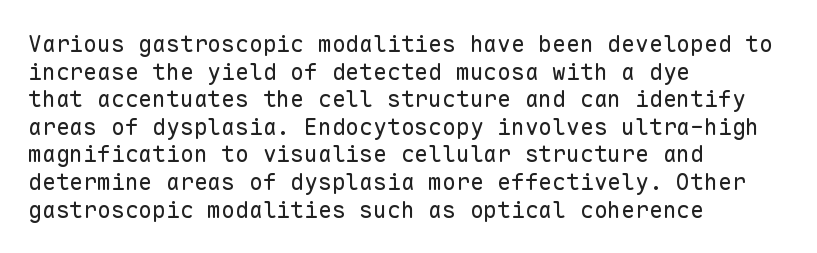
Unlike italic type, these characters show no tilt at all. The string is rendered with underlining switched off. The lines are quadded left. Tracking here is standard; glyphs follow each other at the usual distance. The letters look calm and open, with moderate or lighter stems.
